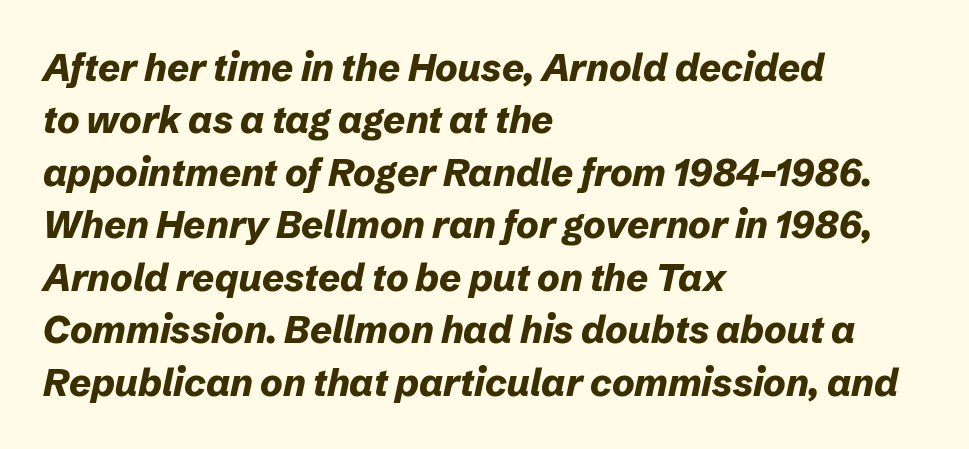
{"italic": "yes", "lean": "right", "slant_degrees": 12, "bold": "yes", "weight": "bold", "width": "normal", "stroke_contrast": "low", "x_height": "medium", "monospaced": "no", "underline": "no", "align": "left", "line_spacing": "normal", "line_spacing_ratio": 1.38, "letter_spacing": "normal", "letter_spacing_em": 0.0, "glyph_px": 38}
